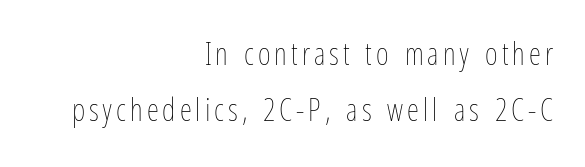
The image shows 31 px thin, condensed type, upright; set right-aligned, line spacing 1.8x, not underlined; low stroke contrast and a medium x-height.
